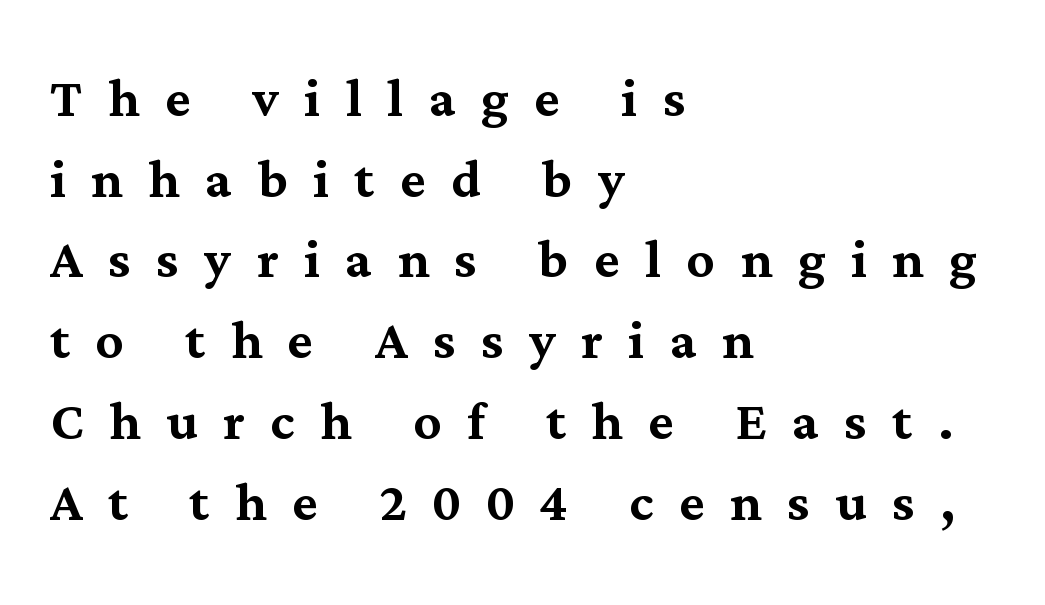
Q: Is the text italic (slanted)? A: No, it is upright.
Q: Is the typeface a serif or a sans-serif typeface? A: Serif.
Q: Is the text underlined? A: No.
Q: How is the paragraph aligned? A: Left-aligned.
Q: Is the spacing between letters normal or unusually wide? A: Unusually wide.
Q: Width (condensed, normal, or wide)? A: Normal.
Q: Stroke contrast? A: Medium.
Q: x-height? A: Medium.
Q: Monospaced? A: No.
